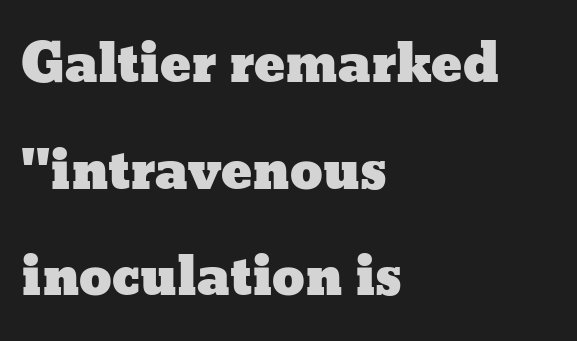
Q: Is the text italic (slanted)? A: No, it is upright.
Q: Is the text underlined? A: No.
Q: How is the paragraph aligned? A: Left-aligned.
Q: Is the spacing between letters normal or unusually wide? A: Normal.
Q: Is the spacing between lines tight, normal or loose? A: Loose.
Q: Width (condensed, normal, or wide)? A: Wide.
Q: Stroke contrast? A: Low.
Q: x-height? A: Medium.
Q: Monospaced? A: No.
